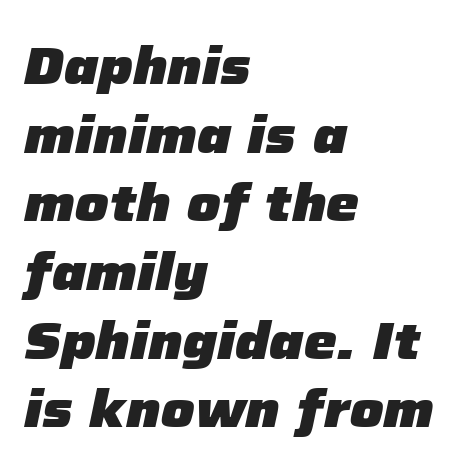
Q: Is the text bold? A: Yes.
Q: Is the text italic (slanted)? A: Yes, it leans right by about 12 degrees.
Q: Is the text underlined? A: No.
Q: How is the paragraph aligned? A: Left-aligned.
Q: Is the spacing between letters normal or unusually wide? A: Normal.
Q: Is the spacing between lines tight, normal or loose? A: Normal.
Q: Width (condensed, normal, or wide)? A: Normal.
Q: Stroke contrast? A: Low.
Q: x-height? A: Medium.
Q: Monospaced? A: No.
